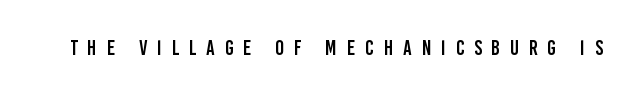
The image shows 21 px text type, upright; set unusually wide letter spacing (+0.47 em), not underlined.
